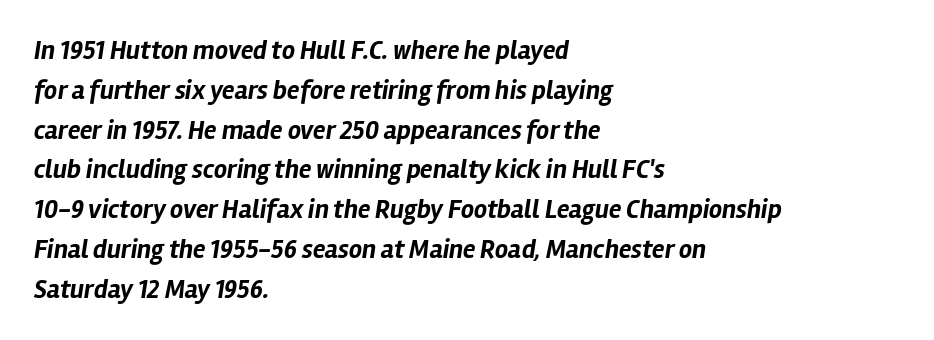
{"italic": "yes", "lean": "right", "slant_degrees": 12, "bold": "yes", "underline": "no", "align": "left", "line_spacing": "normal", "line_spacing_ratio": 1.53, "letter_spacing": "normal", "letter_spacing_em": 0.0, "glyph_px": 26}
